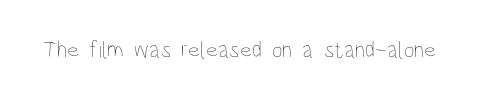
The image shows 23 px text type, upright; set normal letter spacing, not underlined.
